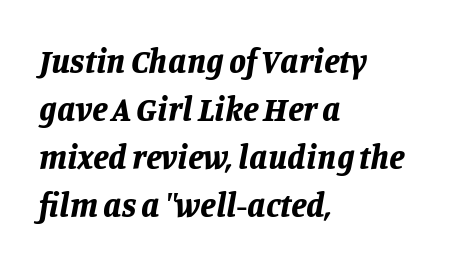
Is the letter spacing exaggerated? No — it looks like the ordinary default. A classic flush-left, rag-right setting is used for this passage. On the weight axis this lands at bold, roughly 700. No word sits above an underline.
